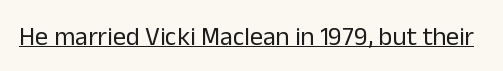
Q: Is the text bold? A: No.
Q: Is the text italic (slanted)? A: No, it is upright.
Q: Is the text underlined? A: Yes.
Q: Is the spacing between letters normal or unusually wide? A: Normal.
